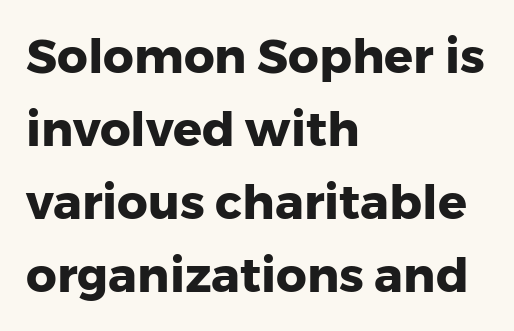
{"serif": "no", "italic": "no", "bold": "yes", "weight": "heavy", "width": "normal", "stroke_contrast": "low", "x_height": "medium", "monospaced": "no", "underline": "no", "align": "left", "line_spacing": "normal", "line_spacing_ratio": 1.52, "letter_spacing": "normal", "letter_spacing_em": 0.0, "glyph_px": 48}
